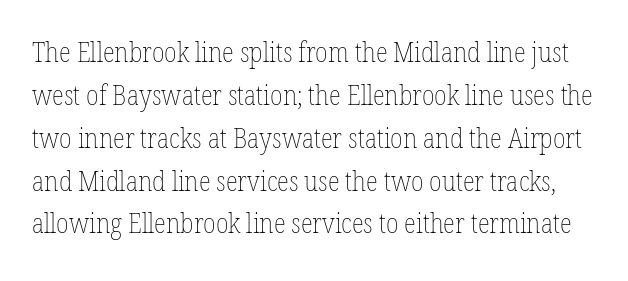
Line spacing here is normal. Notice how the stems are strictly vertical — no italics here. The letters sit at their default tracking, neither squeezed nor spread. The weight would be labelled regular, book, light, or lighter still.
